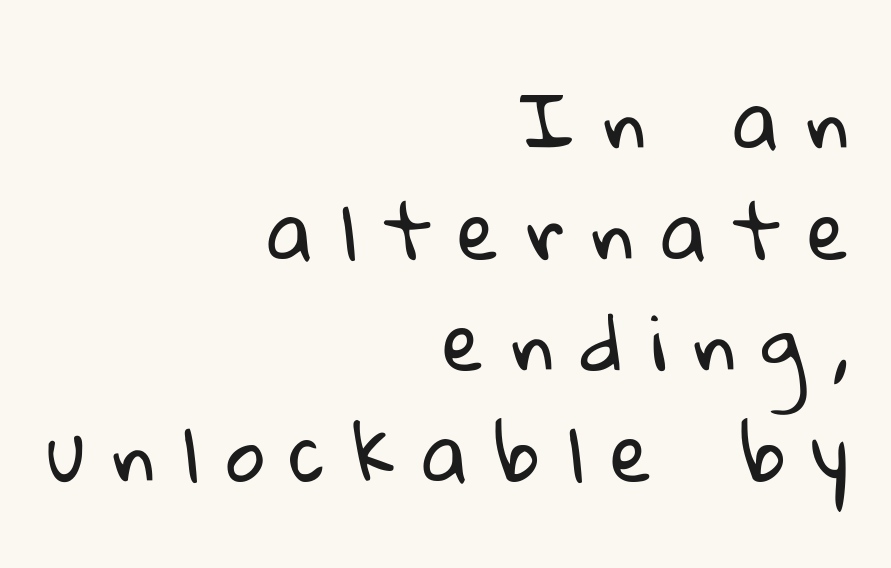
Character widths vary here, with narrow letters taking less room than wide ones. Students, observe: this is what conventionally led text looks like. All the whitespace from short lines collects on the left. There is plenty of visible air inserted between adjacent glyphs. A quiet, ordinary-to-light weight characterises the typeface.
